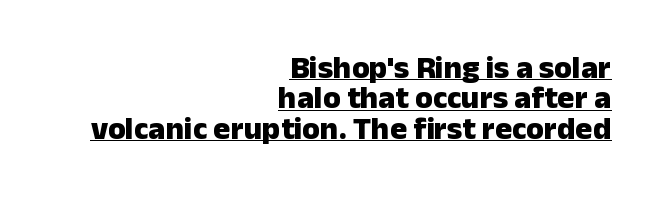
{"serif": "no", "italic": "no", "bold": "yes", "weight": "heavy", "width": "normal", "stroke_contrast": "low", "x_height": "medium", "monospaced": "no", "underline": "yes", "align": "right", "line_spacing": "tight", "line_spacing_ratio": 0.95, "letter_spacing": "normal", "letter_spacing_em": 0.0, "glyph_px": 32}
